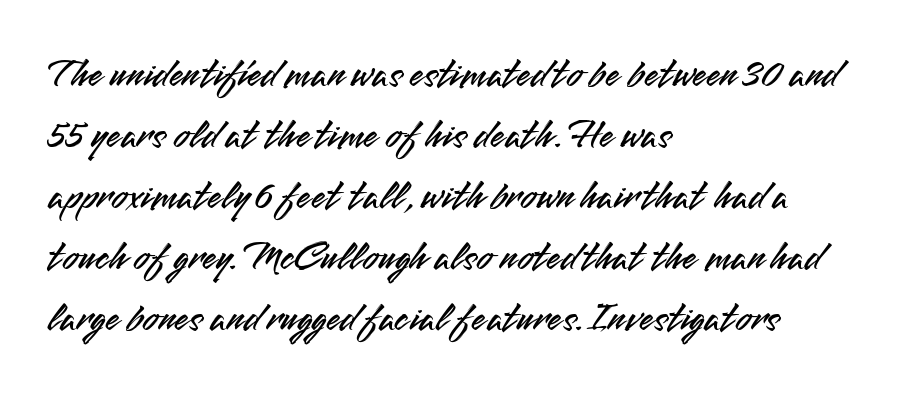
Q: Is the text italic (slanted)? A: Yes.
Q: Is the typeface a serif or a sans-serif typeface? A: Sans-serif.
Q: Is the text underlined? A: No.
Q: How is the paragraph aligned? A: Left-aligned.
Q: Is the spacing between letters normal or unusually wide? A: Normal.
Q: Is the spacing between lines tight, normal or loose? A: Normal.
Q: Width (condensed, normal, or wide)? A: Normal.
Q: Stroke contrast? A: Medium.
Q: x-height? A: Small.
Q: Monospaced? A: No.
